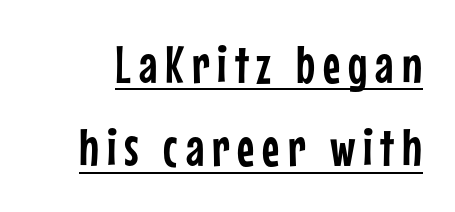
What's the leading like? Ordinary, nothing unusual. Nope, not italic — everything's standing straight. In designer terms, the underline attribute is active on this setting. Looks like regular typesetting: each glyph gets only the width it needs. Classification — sans serif.
